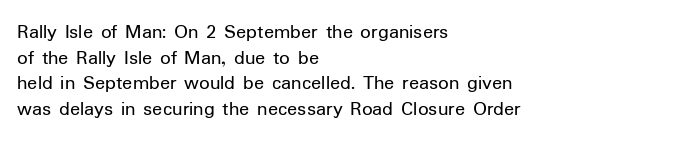
{"italic": "no", "bold": "no", "underline": "no", "align": "left", "line_spacing_ratio": 1.22, "letter_spacing": "normal", "letter_spacing_em": 0.0, "glyph_px": 21}
